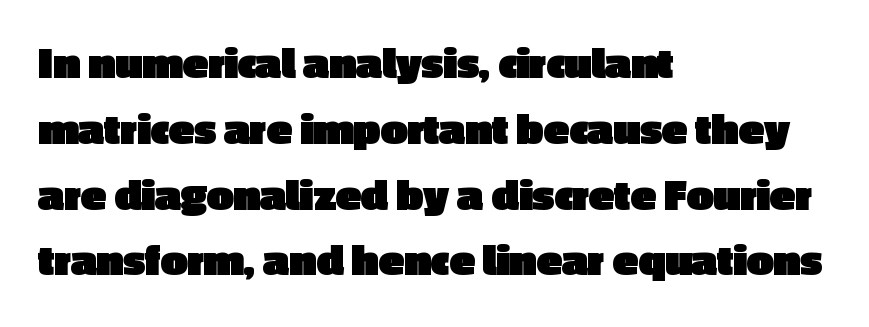
Nothing unusual about the tracking: characters are spaced as the font intends. The letters advance in unequal steps, a hallmark of proportional type. Is there much room between lines? A standard amount, neither cramped nor airy. Visually the block forms a straight wall on the left and a jagged coastline on the right. The letters stand straight up with perfectly vertical stems. Letterform terminals end flat and unadorned throughout the passage.
